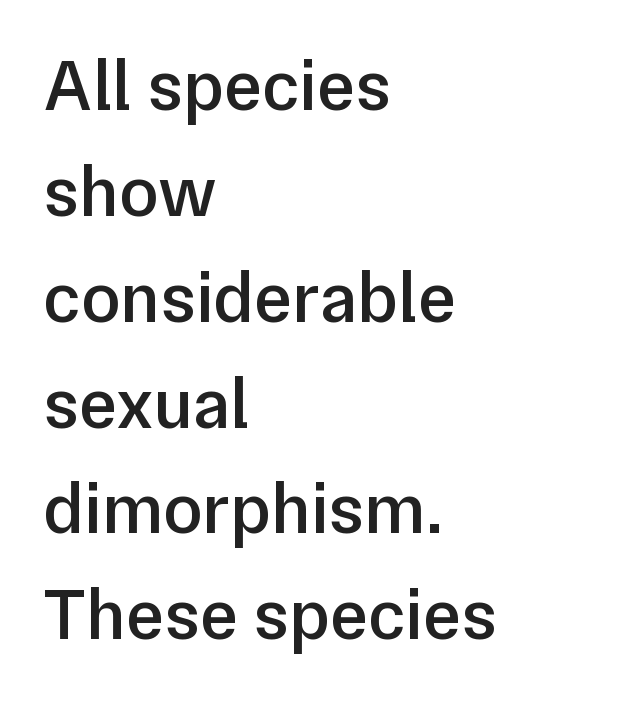
Any mark beneath the type? The region is blank. A classic flush-left, rag-right setting is used for this passage. The letterforms sit shoulder to shoulder at normal distance. Evenly set lines give the paragraph a standard silhouette. Character widths vary here, with narrow letters taking less room than wide ones. In terms of letterform style, serifs are entirely absent.
